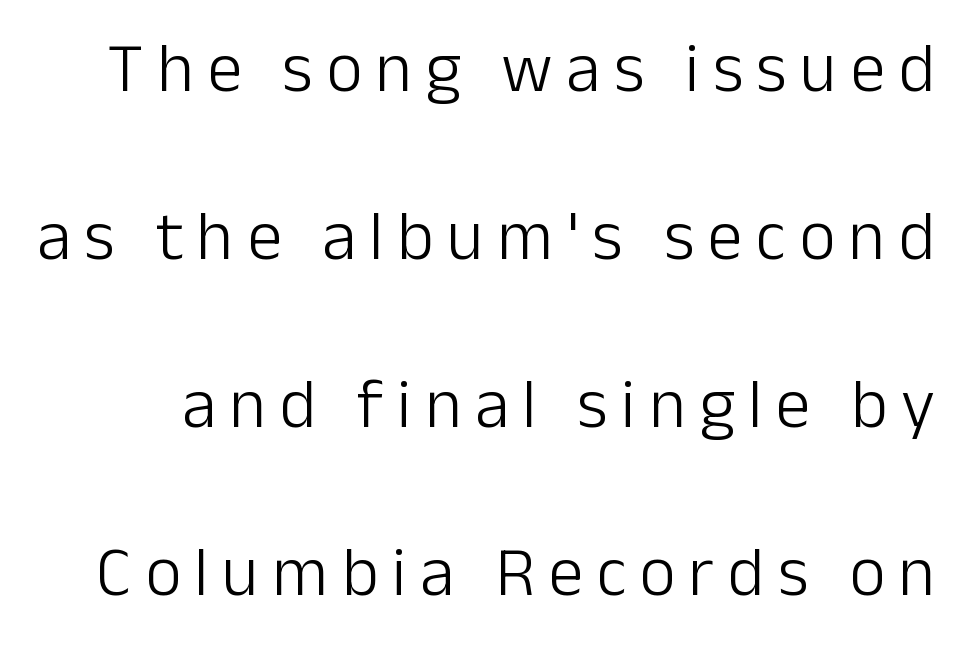
Think of a printed novel: that variable character pitch is what you see here. To sum up the face: it is a sans, with no serifs. This rendering features lettering with no underline. What's the leading like? Stretched, with rows far apart. The passage shown is not bold in any degree. You can tell it's not italic because the verticals are truly vertical.
